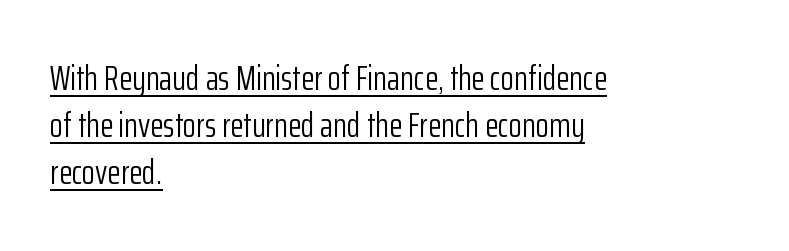
Q: Is the text bold? A: No.
Q: Is the text italic (slanted)? A: No, it is upright.
Q: Is the typeface a serif or a sans-serif typeface? A: Sans-serif.
Q: Is the text underlined? A: Yes.
Q: How is the paragraph aligned? A: Left-aligned.
Q: Is the spacing between letters normal or unusually wide? A: Normal.
Q: Is the spacing between lines tight, normal or loose? A: Normal.
Q: Width (condensed, normal, or wide)? A: Condensed.
Q: Stroke contrast? A: Low.
Q: x-height? A: Medium.
Q: Monospaced? A: No.
